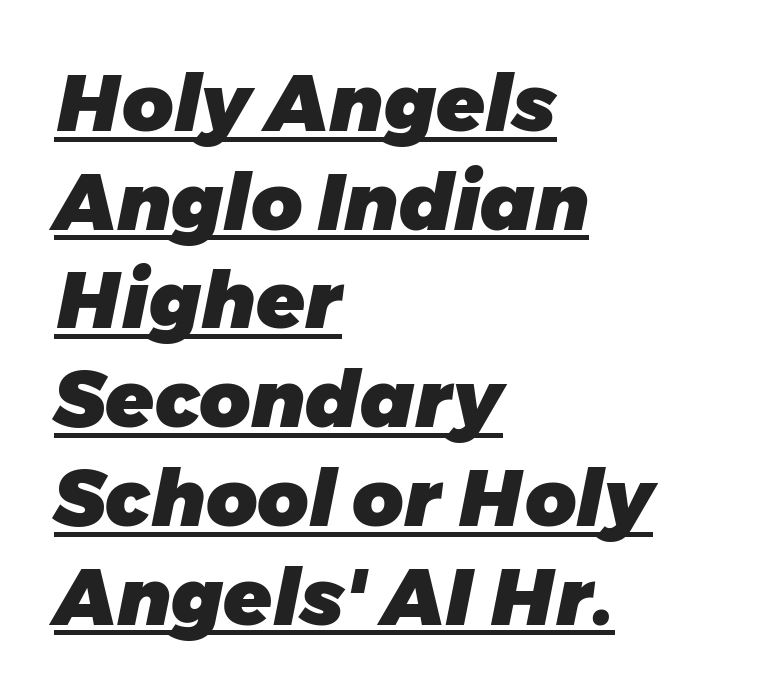
{"italic": "yes", "lean": "right", "slant_degrees": 11, "bold": "yes", "weight": "heavy", "width": "normal", "stroke_contrast": "low", "x_height": "medium", "monospaced": "no", "underline": "yes", "align": "left", "line_spacing": "normal", "line_spacing_ratio": 1.25, "letter_spacing": "normal", "letter_spacing_em": 0.0, "glyph_px": 79}
